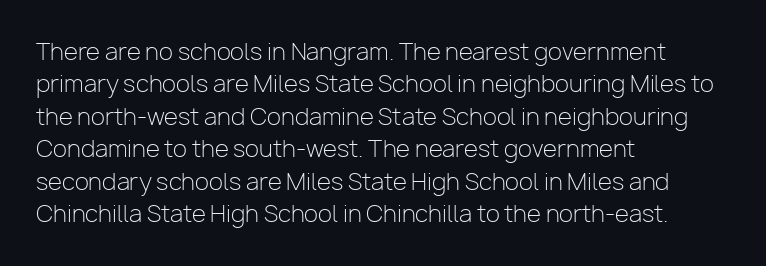
{"italic": "no", "bold": "no", "underline": "no", "align": "left", "line_spacing": "normal", "line_spacing_ratio": 1.41, "letter_spacing": "normal", "letter_spacing_em": 0.0, "glyph_px": 23}
